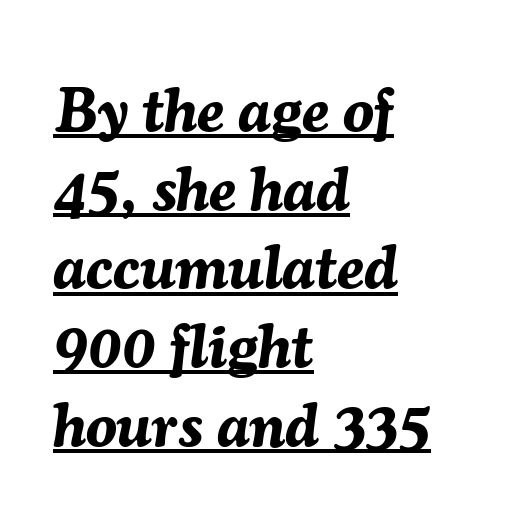
The image shows 62 px bold type, italic (leaning right); set left-aligned, normal line spacing (1.27x), normal letter spacing, underlined; medium stroke contrast and a medium x-height.
